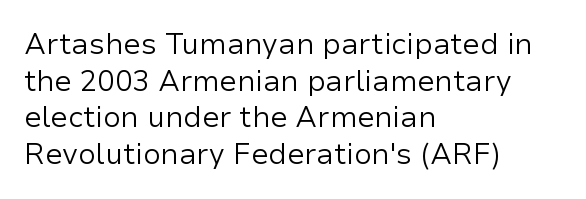
The image shows 29 px regular-weight sans-serif type, upright; set left-aligned, normal line spacing (1.26x), normal letter spacing, not underlined; low stroke contrast and a medium x-height.
